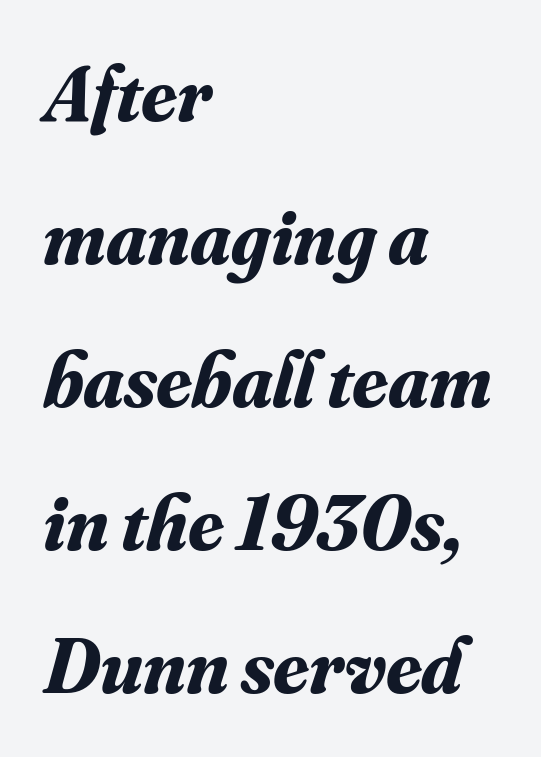
Compared with a centered layout, this one pins lines to the left instead. This sample uses an oblique cut, with every glyph tilted off the vertical. The rendering uses a bold face; every stroke is thick and dark. What kind of face is this? One with serifs. The type is set solid horizontally, with unmodified tracking. Think of a printed novel: that variable character pitch is what you see here.
